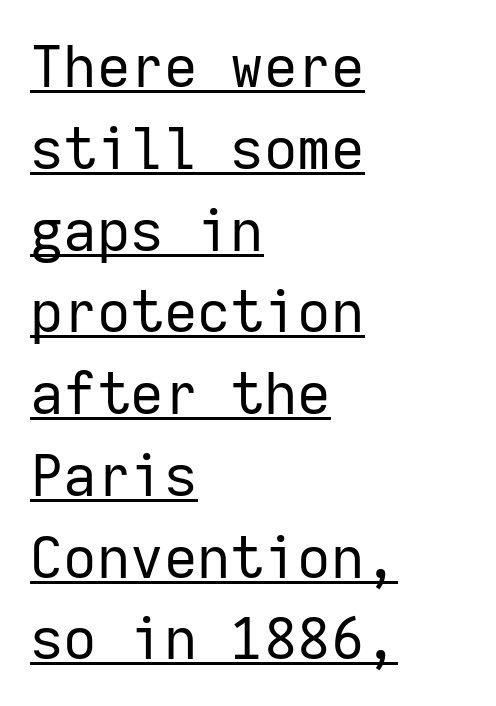
{"serif": "no", "italic": "no", "bold": "no", "weight": "regular", "width": "normal", "stroke_contrast": "low", "x_height": "medium", "monospaced": "yes", "underline": "yes", "align": "left", "line_spacing": "normal", "line_spacing_ratio": 1.41, "letter_spacing": "normal", "letter_spacing_em": 0.0, "glyph_px": 58}
